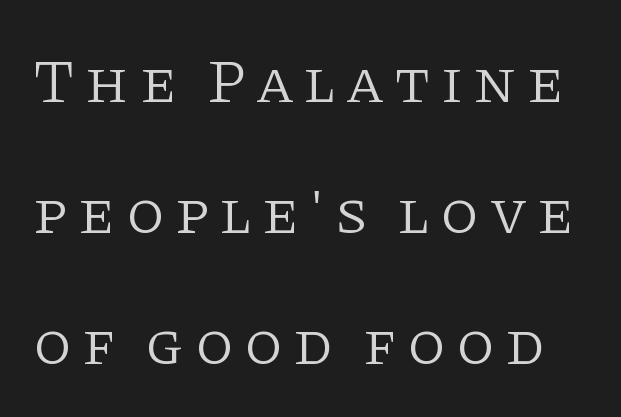
Q: Is the text bold? A: No.
Q: Is the text italic (slanted)? A: No, it is upright.
Q: Is the typeface a serif or a sans-serif typeface? A: Serif.
Q: Is the text underlined? A: No.
Q: Is the spacing between lines tight, normal or loose? A: Loose.
Q: Width (condensed, normal, or wide)? A: Normal.
Q: Stroke contrast? A: Low.
Q: x-height? A: Large.
Q: Monospaced? A: No.
